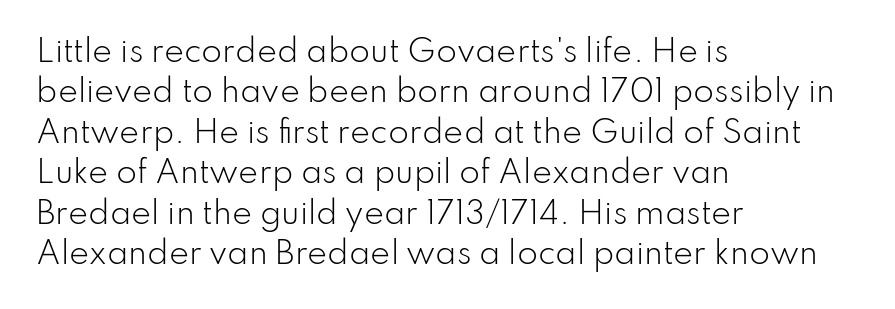
The image shows 30 px light sans-serif type, upright; set left-aligned, normal line spacing (1.35x), normal letter spacing, not underlined; low stroke contrast and a small x-height.
